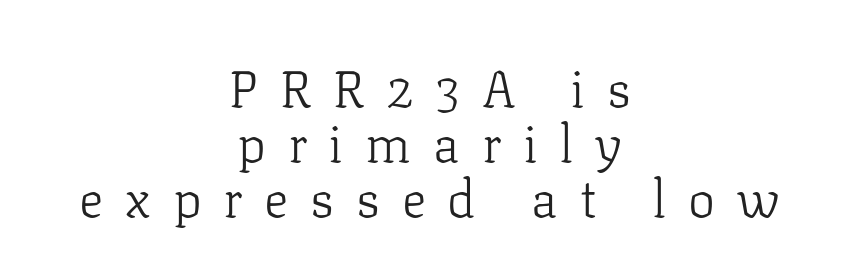
Lines of text with bare space underneath. The letters look calm and open, with moderate or lighter stems. Short note: letters widely spaced. Look at the bottom of the vertical strokes: they flare into serifs here. Vertically, the passage feels compressed, each row crowding the next.
